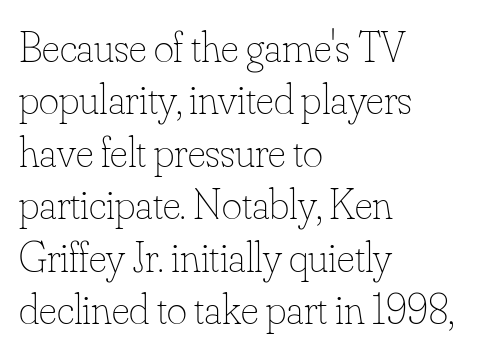
The image shows 43 px thin type, upright; set left-aligned, line spacing 1.22x, normal letter spacing, not underlined; low stroke contrast and a small x-height.
